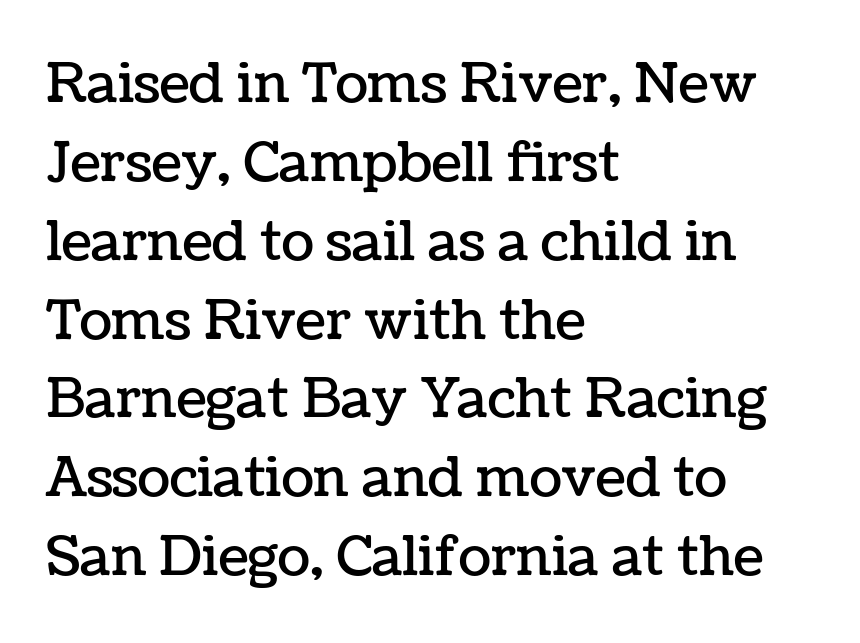
The image shows 54 px text type, upright; set left-aligned, normal line spacing (1.46x), normal letter spacing, not underlined; low stroke contrast and a medium x-height.
